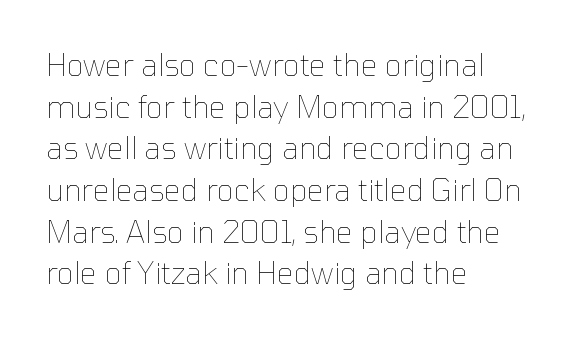
{"italic": "no", "bold": "no", "weight": "thin", "width": "normal", "stroke_contrast": "low", "x_height": "medium", "monospaced": "no", "underline": "no", "align": "left", "line_spacing": "normal", "line_spacing_ratio": 1.39, "letter_spacing": "normal", "letter_spacing_em": 0.0, "glyph_px": 30}
